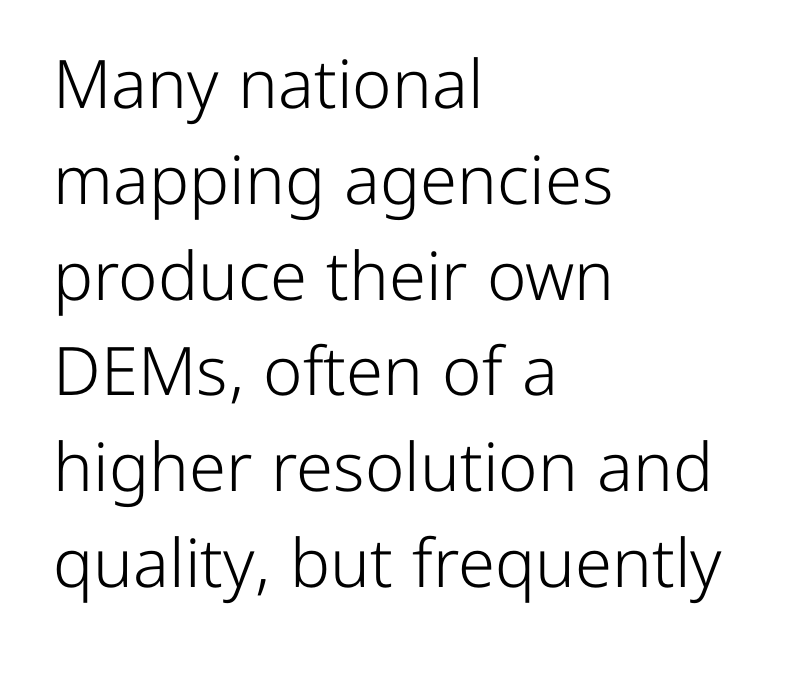
Q: Is the text bold? A: No.
Q: Is the text italic (slanted)? A: No, it is upright.
Q: Is the typeface a serif or a sans-serif typeface? A: Sans-serif.
Q: Is the text underlined? A: No.
Q: How is the paragraph aligned? A: Left-aligned.
Q: Is the spacing between letters normal or unusually wide? A: Normal.
Q: Is the spacing between lines tight, normal or loose? A: Normal.
Q: Width (condensed, normal, or wide)? A: Normal.
Q: Stroke contrast? A: Low.
Q: x-height? A: Medium.
Q: Monospaced? A: No.
